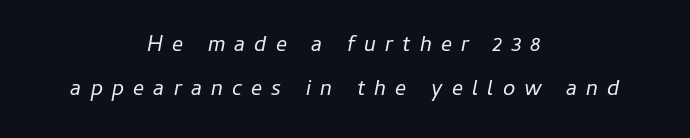
The image shows 22 px text type, italic (leaning right); set centered, loose line spacing (1.98x), unusually wide letter spacing (+0.42 em), not underlined.
